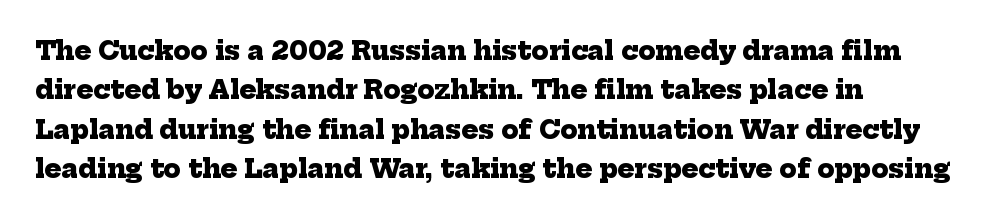
The image shows 25 px bold type; set left-aligned, normal line spacing (1.58x), normal letter spacing, not underlined.
